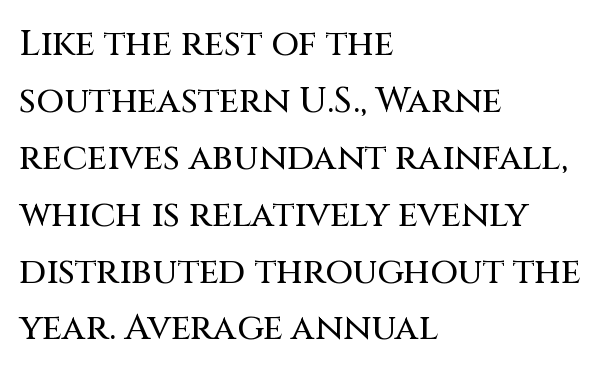
Between one letter and the next there's only the usual sliver of space. The type family on display is of the sans-serif kind. Do the characters align in a grid? No, the font is proportional. Visually the block forms a straight wall on the left and a jagged coastline on the right. A bare baseline throughout the passage.
